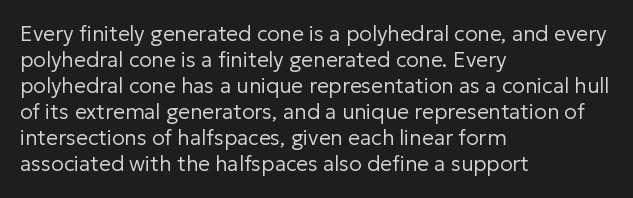
{"italic": "no", "bold": "no", "underline": "no", "align": "left", "line_spacing_ratio": 1.24, "letter_spacing": "normal", "letter_spacing_em": 0.0, "glyph_px": 21}
